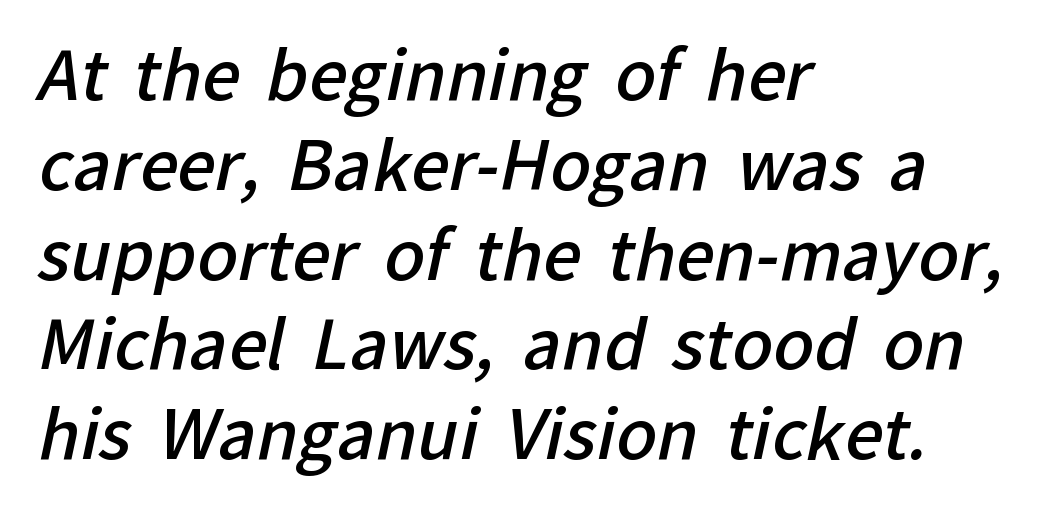
You could not count columns in this text — the font is proportionally spaced. Tracking here is standard; glyphs follow each other at the usual distance. The face used here is a semibold: visibly heavier than regular, lighter than bold. The specimen omits any rule beneath the text block's lines. A normal amount of white space separates one row of letters from the next. These lines are composed in type without serifs.
